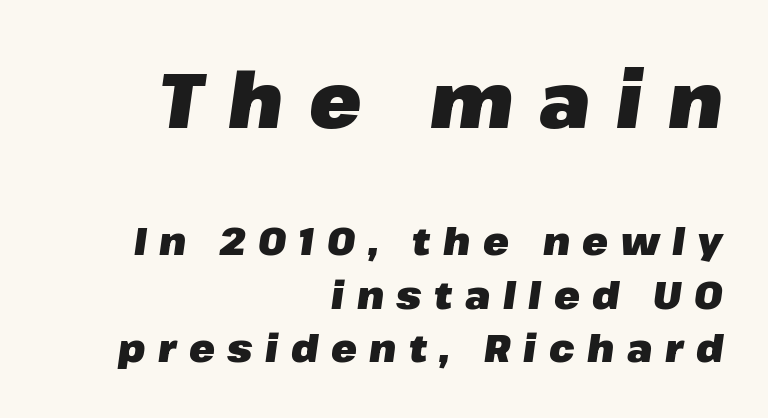
These lines stack with their right ends in a neat column. Quick note: underline off. Compared with an ordinary text face, these strokes are far heavier — a full bold. You can tell it's italic because the verticals aren't actually vertical.
